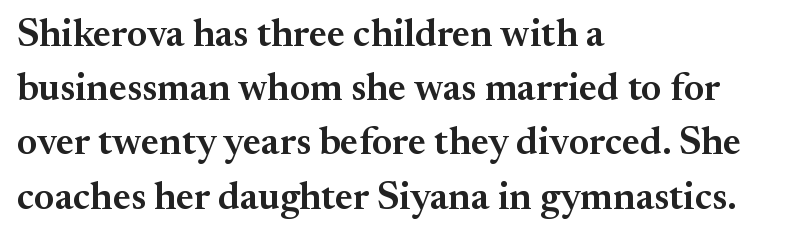
The image shows 39 px semibold serif type, upright; set left-aligned, normal line spacing (1.39x), normal letter spacing, not underlined; medium stroke contrast and a small x-height.
